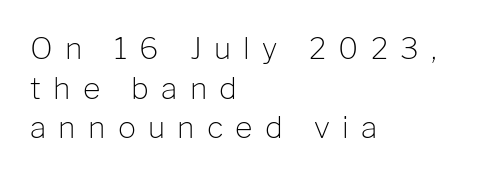
Q: Is the text bold? A: No.
Q: Is the text italic (slanted)? A: No, it is upright.
Q: Is the typeface a serif or a sans-serif typeface? A: Sans-serif.
Q: Is the text underlined? A: No.
Q: How is the paragraph aligned? A: Left-aligned.
Q: Is the spacing between letters normal or unusually wide? A: Unusually wide.
Q: Is the spacing between lines tight, normal or loose? A: Normal.
Q: Width (condensed, normal, or wide)? A: Normal.
Q: Stroke contrast? A: Low.
Q: x-height? A: Medium.
Q: Monospaced? A: No.
